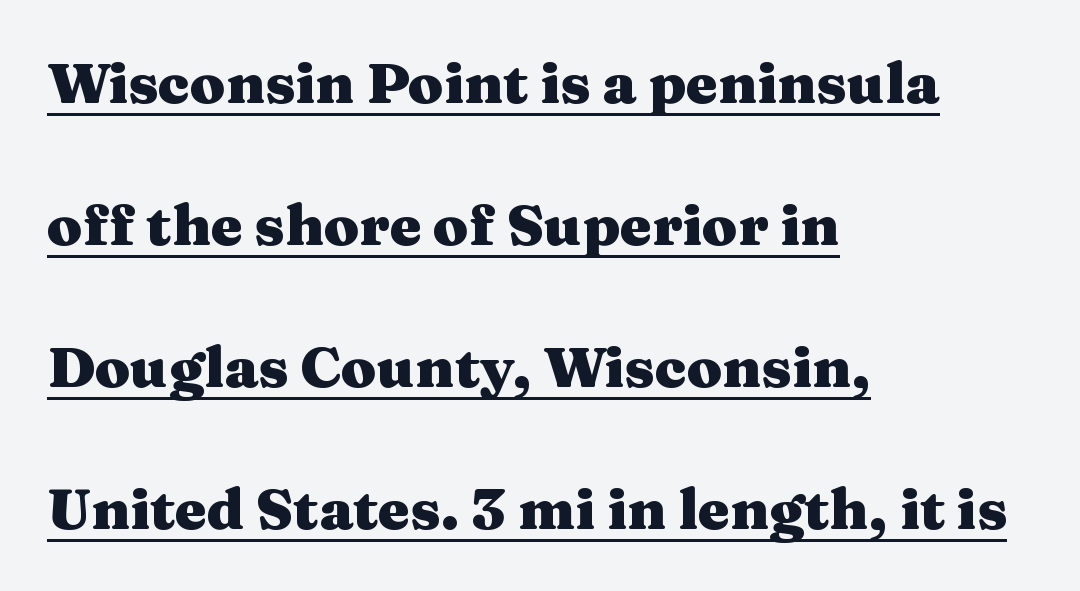
The image shows 57 px heavy, wide serif type, upright; set left-aligned, loose line spacing (2.49x), normal letter spacing, underlined; medium stroke contrast and a medium x-height.
